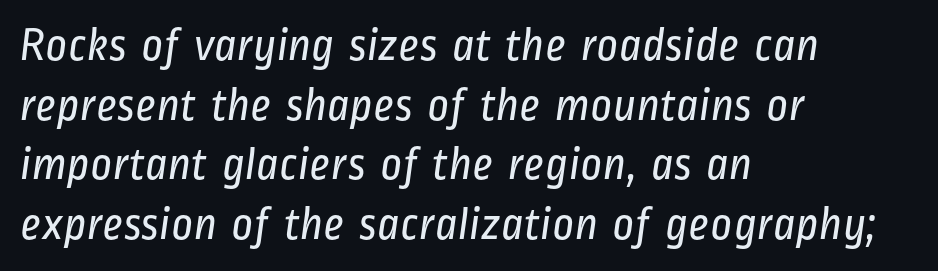
Q: Is the text bold? A: No.
Q: Is the typeface a serif or a sans-serif typeface? A: Sans-serif.
Q: Is the text underlined? A: No.
Q: How is the paragraph aligned? A: Left-aligned.
Q: Is the spacing between letters normal or unusually wide? A: Normal.
Q: Is the spacing between lines tight, normal or loose? A: Normal.
Q: Width (condensed, normal, or wide)? A: Condensed.
Q: Stroke contrast? A: Low.
Q: x-height? A: Medium.
Q: Monospaced? A: No.
